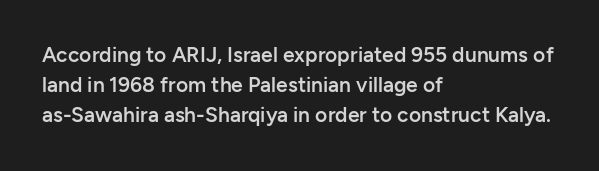
Q: Is the text bold? A: Semi-bold.
Q: Is the text italic (slanted)? A: No, it is upright.
Q: Is the text underlined? A: No.
Q: How is the paragraph aligned? A: Left-aligned.
Q: Is the spacing between letters normal or unusually wide? A: Normal.
Q: Is the spacing between lines tight, normal or loose? A: Normal.
